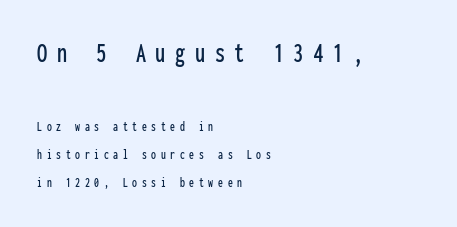
The image shows 29 px condensed sans-serif type, upright, monospaced; set left-aligned, loose line spacing (1.99x), unusually wide letter spacing (+0.33 em), not underlined; the first (top) block is 2.07x larger; low stroke contrast and a medium x-height.
